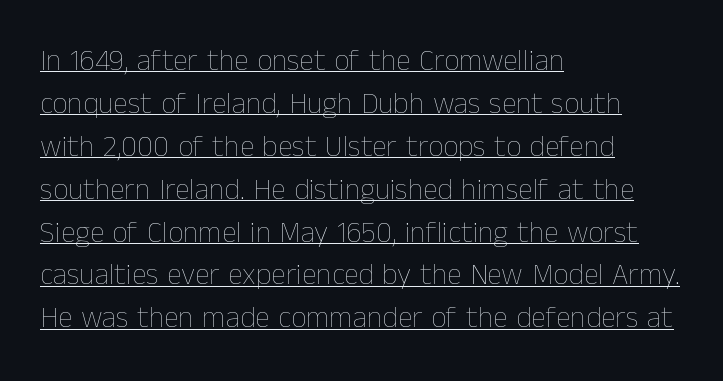
The image shows 30 px thin type, upright; set left-aligned, normal line spacing (1.43x), normal letter spacing, underlined; low stroke contrast and a medium x-height.
